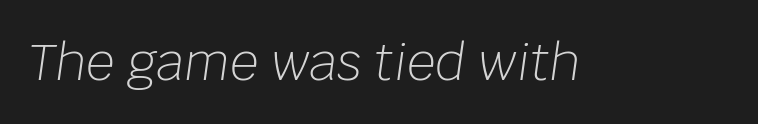
Q: Is the text bold? A: No.
Q: Is the text italic (slanted)? A: Yes, it leans right by about 8 degrees.
Q: Is the text underlined? A: No.
Q: Is the spacing between letters normal or unusually wide? A: Normal.
Q: Width (condensed, normal, or wide)? A: Normal.
Q: Stroke contrast? A: Low.
Q: x-height? A: Large.
Q: Monospaced? A: No.
